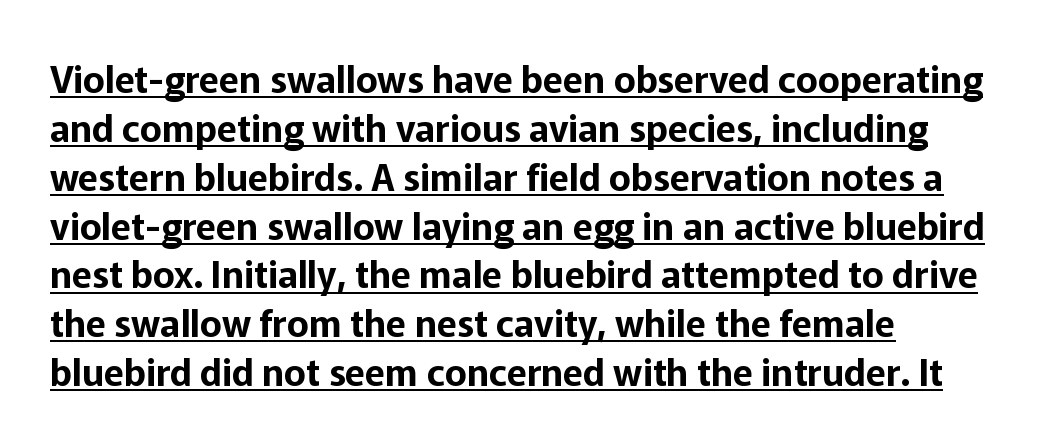
Font category for this specimen: sans-serif. Proportional: the letters do not fall into vertical columns. Horizontal alignment here is leftward, the default for most running prose. Characters remain perfectly vertical along every line. The designer left line spacing at the default. Spacing between characters is what you'd get straight out of the box.
